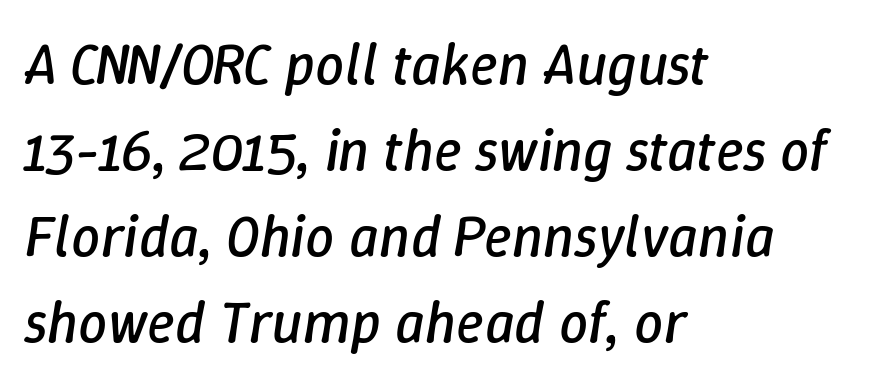
Q: Is the text bold? A: No.
Q: Is the text italic (slanted)? A: Yes, it leans right by about 9 degrees.
Q: Is the text underlined? A: No.
Q: How is the paragraph aligned? A: Left-aligned.
Q: Is the spacing between letters normal or unusually wide? A: Normal.
Q: Is the spacing between lines tight, normal or loose? A: Normal.
Q: Width (condensed, normal, or wide)? A: Normal.
Q: Stroke contrast? A: Low.
Q: x-height? A: Medium.
Q: Monospaced? A: No.
